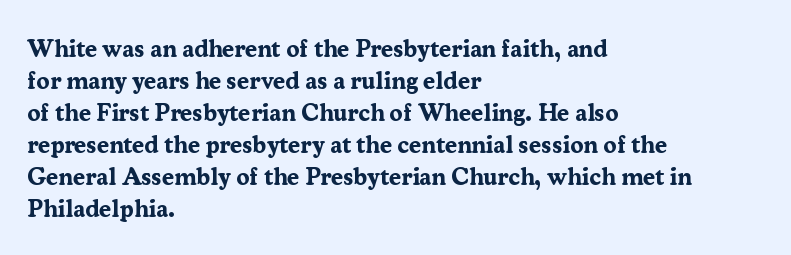
The image shows 24 px bold type, upright; set left-aligned, normal line spacing (1.33x), normal letter spacing, not underlined.
